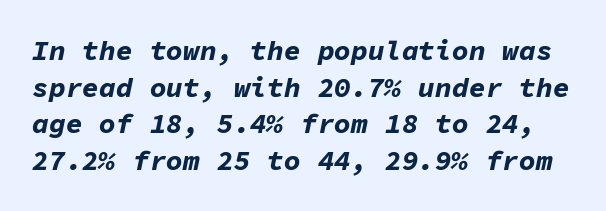
Q: Is the text bold? A: Yes.
Q: Is the text italic (slanted)? A: Yes, it leans right by about 11 degrees.
Q: Is the text underlined? A: No.
Q: Is the spacing between letters normal or unusually wide? A: Normal.
Q: Is the spacing between lines tight, normal or loose? A: Normal.
Q: Width (condensed, normal, or wide)? A: Normal.
Q: Stroke contrast? A: Low.
Q: x-height? A: Medium.
Q: Monospaced? A: Yes.
